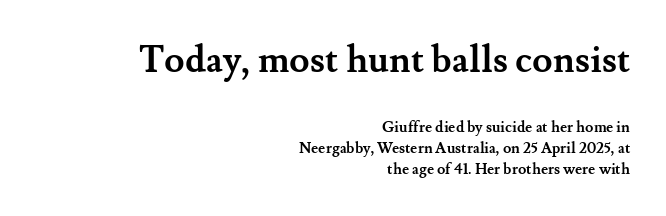
One glance says typical: line gaps are just what's usual. This is serif lettering, the kind often seen in printed books. Reading down the block, your eye finds every line finishing at a fixed right position. Do the letters lean? They stand straight. In this sample the first text group is rendered at the bigger scale. Decoration check: the copy has no underline.
